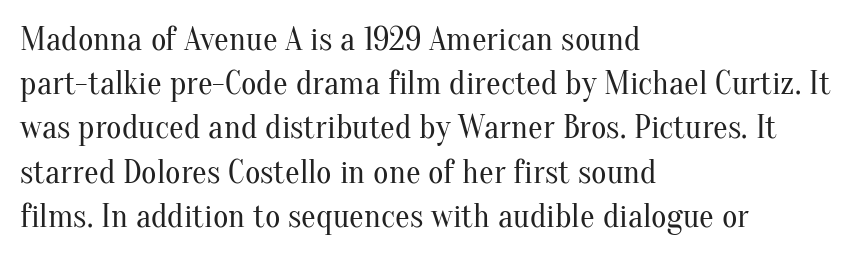
{"serif": "yes", "italic": "no", "bold": "no", "weight": "regular", "width": "normal", "stroke_contrast": "medium", "x_height": "small", "monospaced": "no", "underline": "no", "align": "left", "line_spacing": "normal", "line_spacing_ratio": 1.34, "letter_spacing": "normal", "letter_spacing_em": 0.0, "glyph_px": 33}
